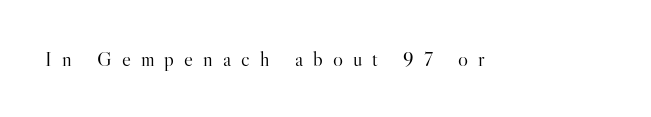
Q: Is the text bold? A: No.
Q: Is the text italic (slanted)? A: No, it is upright.
Q: Is the text underlined? A: No.
Q: Is the spacing between letters normal or unusually wide? A: Unusually wide.
